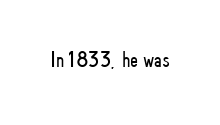
Q: Is the text bold? A: No.
Q: Is the text italic (slanted)? A: No, it is upright.
Q: Is the text underlined? A: No.
Q: Is the spacing between letters normal or unusually wide? A: Normal.
